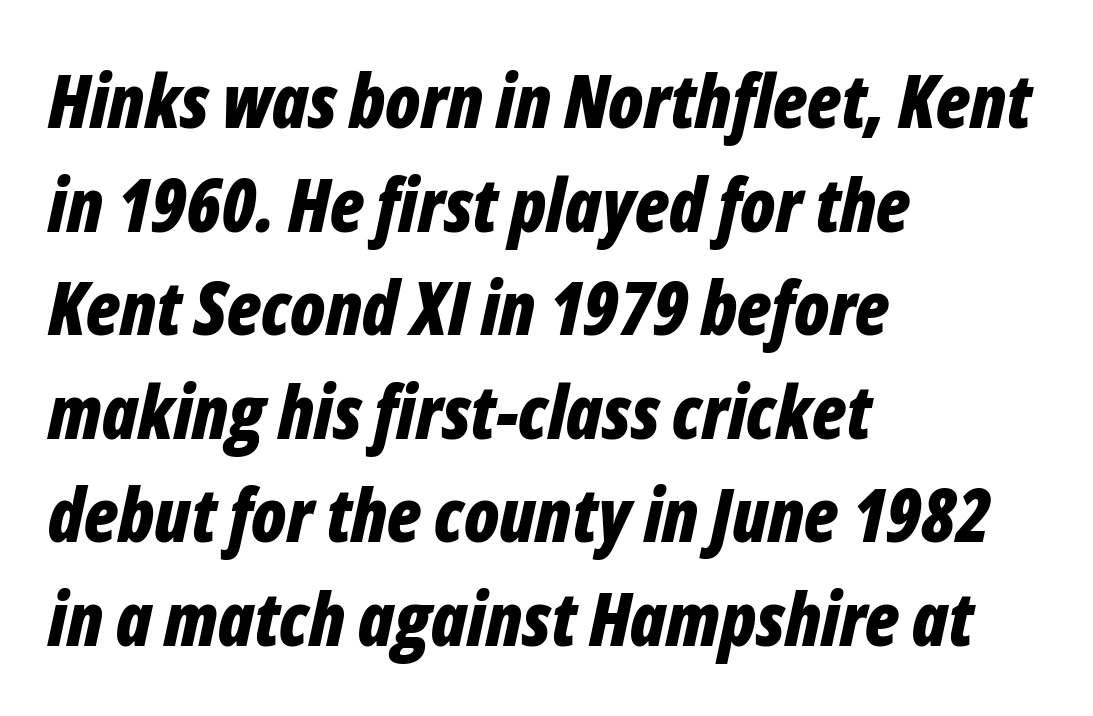
Clear beneath every line of the passage. Here the glyphs are tracked normally, forming tight word shapes. If you drew a line through each stem, it would be angled. The passage is arranged the way most books set body copy — flush left. The typesetting leans heavy: a genuine bold.
